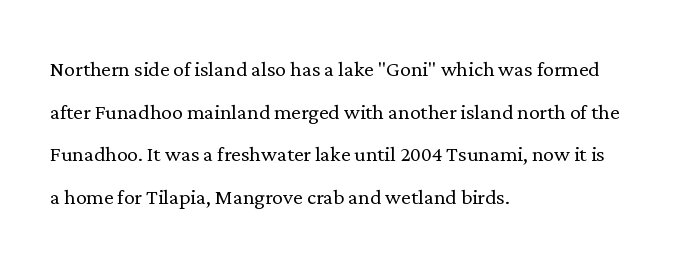
{"italic": "no", "bold": "no", "underline": "no", "align": "left", "line_spacing": "normal", "line_spacing_ratio": 1.58, "letter_spacing": "normal", "letter_spacing_em": 0.0, "glyph_px": 27}
